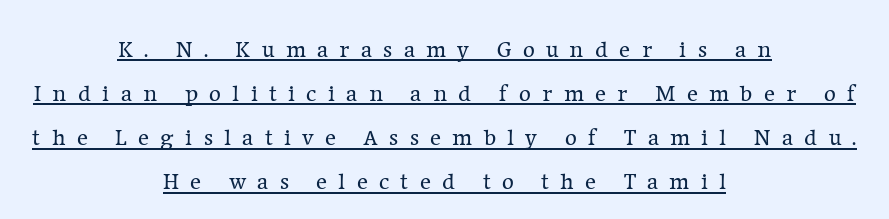
The image shows 23 px text type, upright; set centered, loose line spacing (1.92x), unusually wide letter spacing (+0.49 em), underlined.
